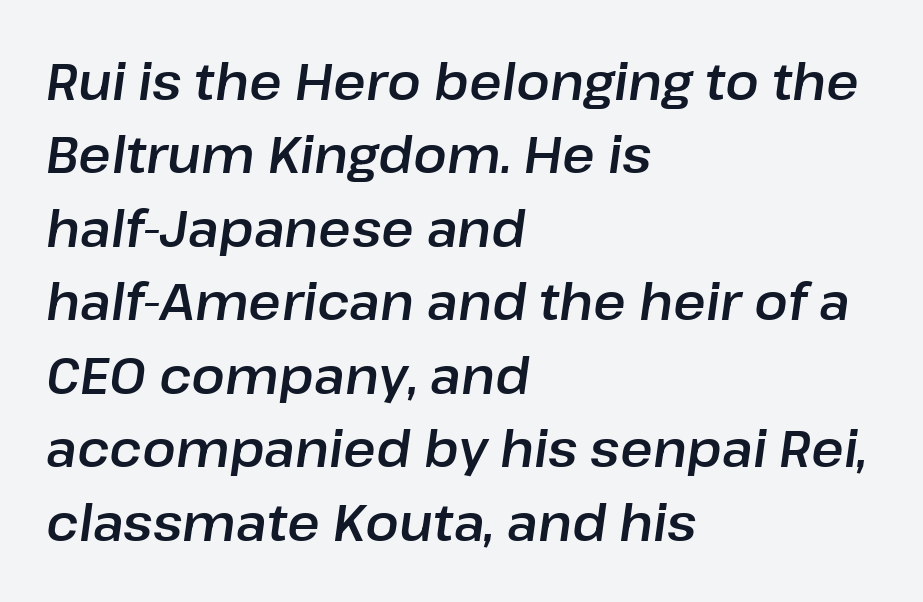
Short and long lines alike share a common starting point at left. Rule under the text: the space is simply empty. Every character sits at an angle, as italics do. In terms of letterspacing, this is plain default setting. The letters advance in unequal steps, a hallmark of proportional type. Successive baselines arrive at the customary interval.
